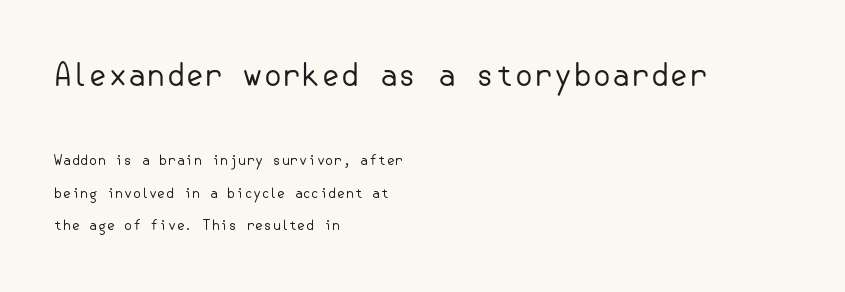
Compare the two chunks: the upper has the greater cap height. Layout note: lines flush left. Heft: none added — not bold. Short note: letters normally spaced.
